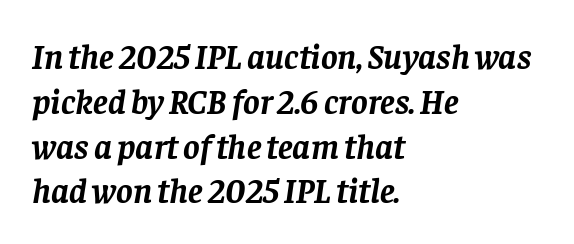
{"serif": "yes", "italic": "yes", "lean": "right", "slant_degrees": 8, "bold": "yes", "weight": "semibold", "width": "normal", "stroke_contrast": "low", "x_height": "large", "monospaced": "no", "underline": "no", "align": "left", "line_spacing": "normal", "line_spacing_ratio": 1.28, "letter_spacing": "normal", "letter_spacing_em": 0.0, "glyph_px": 35}
